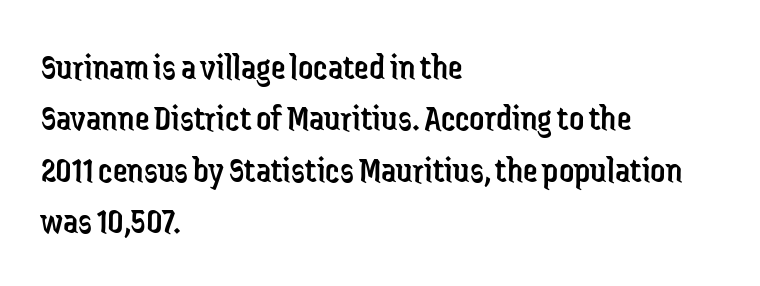
Q: Is the text bold? A: No.
Q: Is the text italic (slanted)? A: No, it is upright.
Q: Is the typeface a serif or a sans-serif typeface? A: Sans-serif.
Q: Is the text underlined? A: No.
Q: How is the paragraph aligned? A: Left-aligned.
Q: Is the spacing between letters normal or unusually wide? A: Normal.
Q: Is the spacing between lines tight, normal or loose? A: Normal.
Q: Width (condensed, normal, or wide)? A: Condensed.
Q: Stroke contrast? A: Low.
Q: x-height? A: Medium.
Q: Monospaced? A: No.
